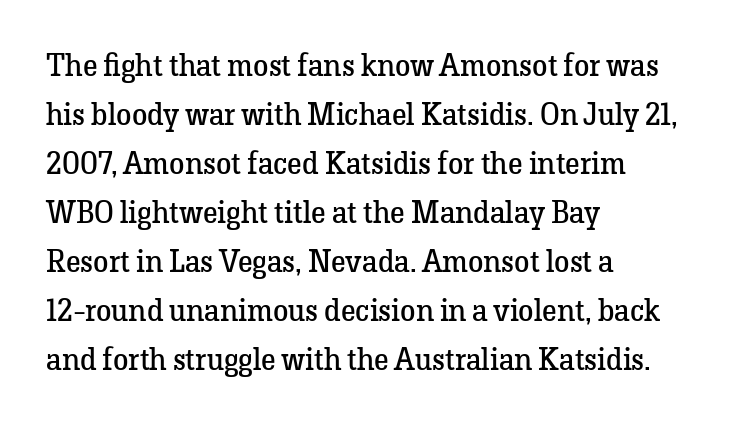
A typesetter would call this zero additional tracking. No chunkiness to these letters — they're not bold. Leftover space on each line is placed entirely after the last word. The face used here is proportionally spaced, like ordinary book or web type.
